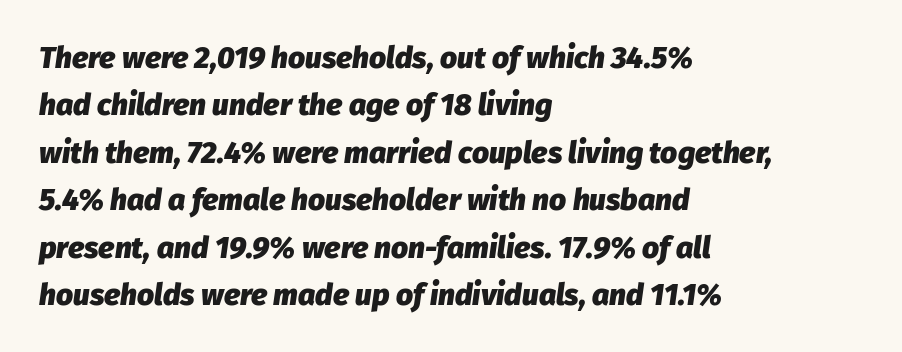
The image shows 30 px heavy type, italic (leaning right); set left-aligned, normal line spacing (1.58x), normal letter spacing, not underlined; low stroke contrast and a medium x-height.
